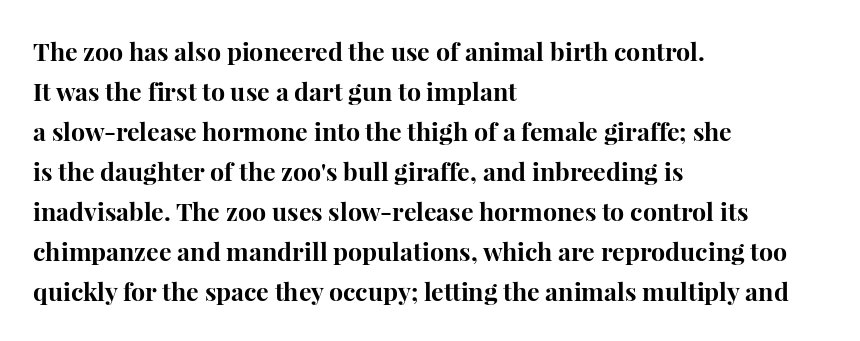
Tracking value appears to be zero — textbook default spacing. The text block is weighted toward the left margin, trailing off unevenly rightward. Posture: straight, roman, zero tilt. Regarding leading, the lines here are spaced in the standard way. Honestly, there is no underline to notice here at all. Thick stems and heavy bowls — unmistakably bold.
